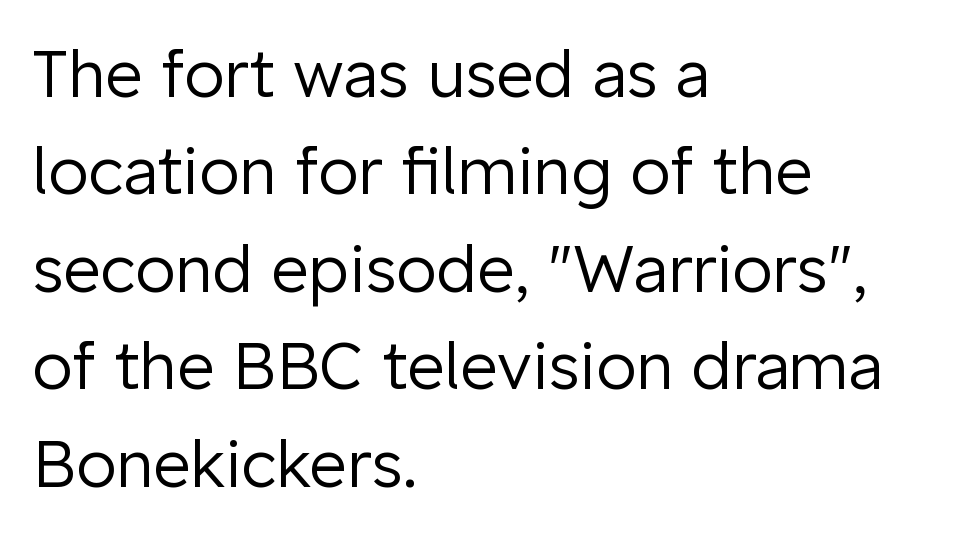
Underlining? Definitely not there. Alignment: flush left. A typesetter would mark this as roman, not italic. Weight: regular or lighter. The rendering keeps characters at their native spacing.
